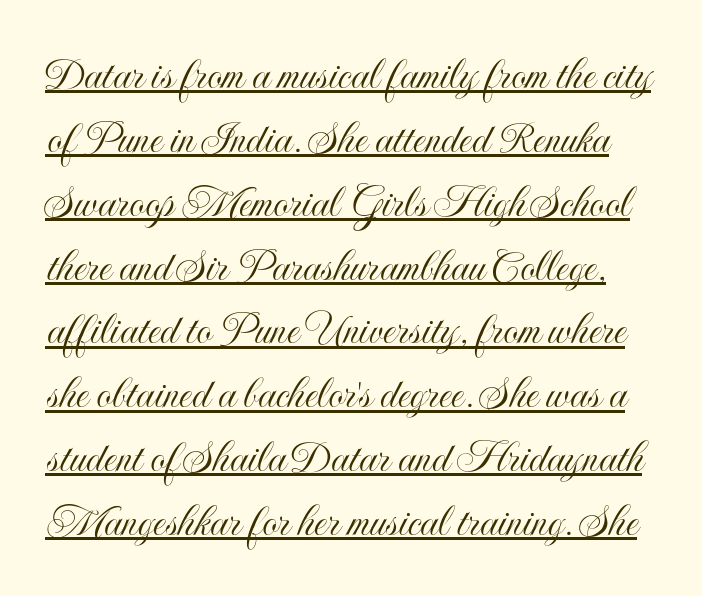
{"width": "condensed", "x_height": "small", "monospaced": "no", "underline": "yes", "line_spacing": "normal", "line_spacing_ratio": 1.33, "letter_spacing": "normal", "letter_spacing_em": 0.0, "glyph_px": 48}
